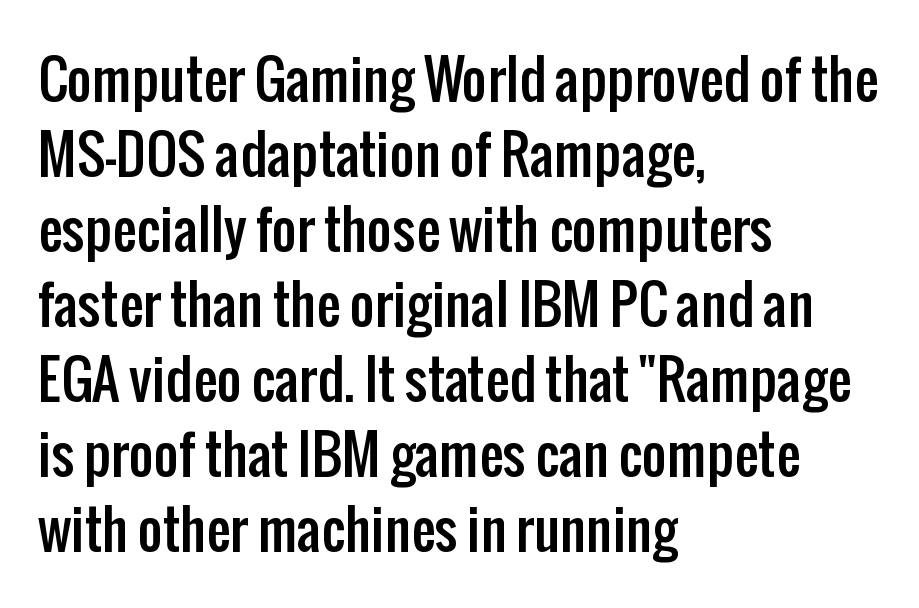
The image shows 54 px condensed sans-serif type, upright; set left-aligned, normal line spacing (1.39x), normal letter spacing, not underlined; low stroke contrast and a medium x-height.
